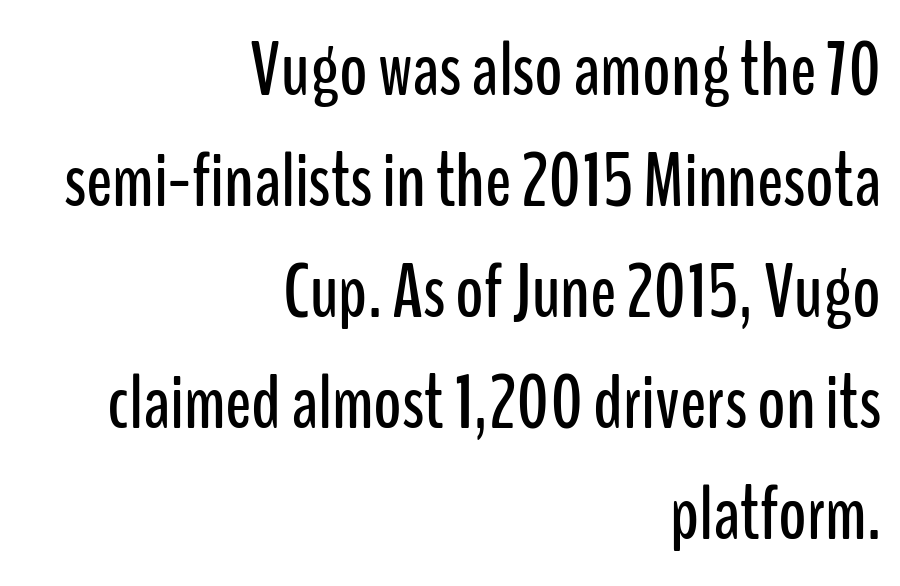
Q: Is the text italic (slanted)? A: No, it is upright.
Q: Is the typeface a serif or a sans-serif typeface? A: Sans-serif.
Q: Is the text underlined? A: No.
Q: How is the paragraph aligned? A: Right-aligned.
Q: Is the spacing between letters normal or unusually wide? A: Normal.
Q: Is the spacing between lines tight, normal or loose? A: Normal.
Q: Width (condensed, normal, or wide)? A: Condensed.
Q: Stroke contrast? A: Low.
Q: x-height? A: Medium.
Q: Monospaced? A: No.
